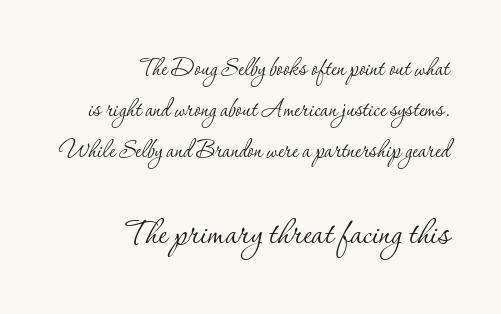
Q: Is the text bold? A: No.
Q: Is the text italic (slanted)? A: Yes.
Q: Is the typeface a serif or a sans-serif typeface? A: Serif.
Q: Is the text underlined? A: No.
Q: How is the paragraph aligned? A: Right-aligned.
Q: Is the spacing between letters normal or unusually wide? A: Normal.
Q: Is the spacing between lines tight, normal or loose? A: Normal.
Q: Which block of text is set in a larger size, the first (top) or the second (bottom)? A: The second (bottom) one.
Q: Width (condensed, normal, or wide)? A: Normal.
Q: Stroke contrast? A: Low.
Q: x-height? A: Small.
Q: Monospaced? A: No.
